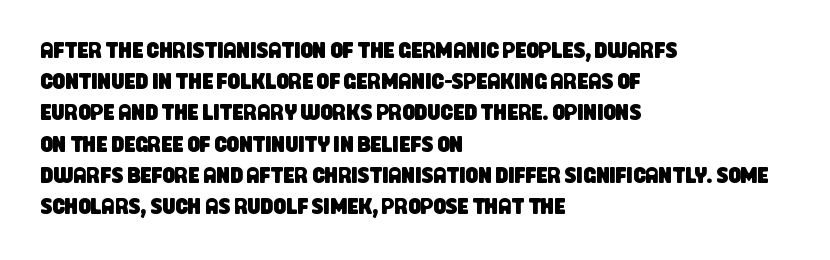
Check the space under the baseline: it is left empty. The rag falls on the right side of this text block. The passage shown has conventional tracking throughout. Each new line begins a customary step beneath the previous one.
